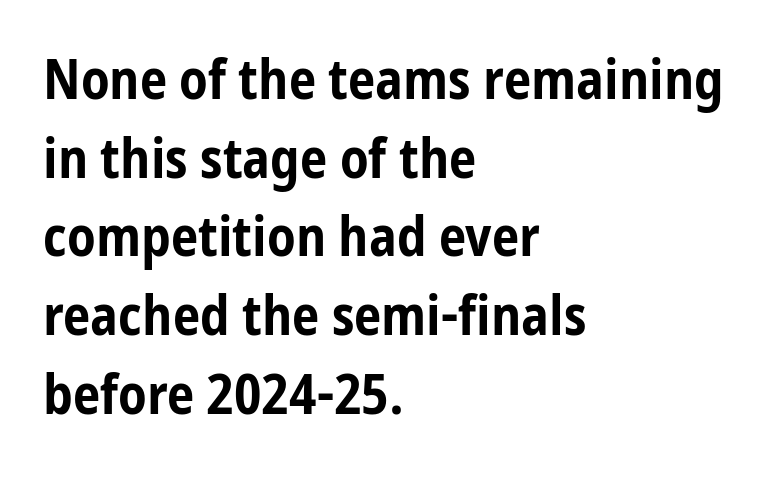
Reading down the column, the eye jumps a familiar distance to each next line. The font's upright variant was chosen for this text. Heavy, bold letterforms. The zone under the glyphs is completely vacant.
